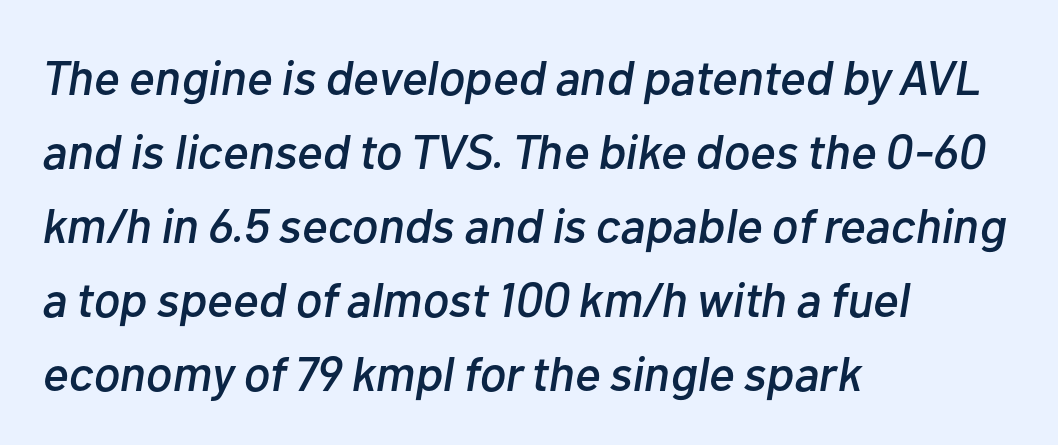
The image shows 49 px text type, italic (leaning right); set left-aligned, normal line spacing (1.51x), normal letter spacing, not underlined; low stroke contrast and a medium x-height.
